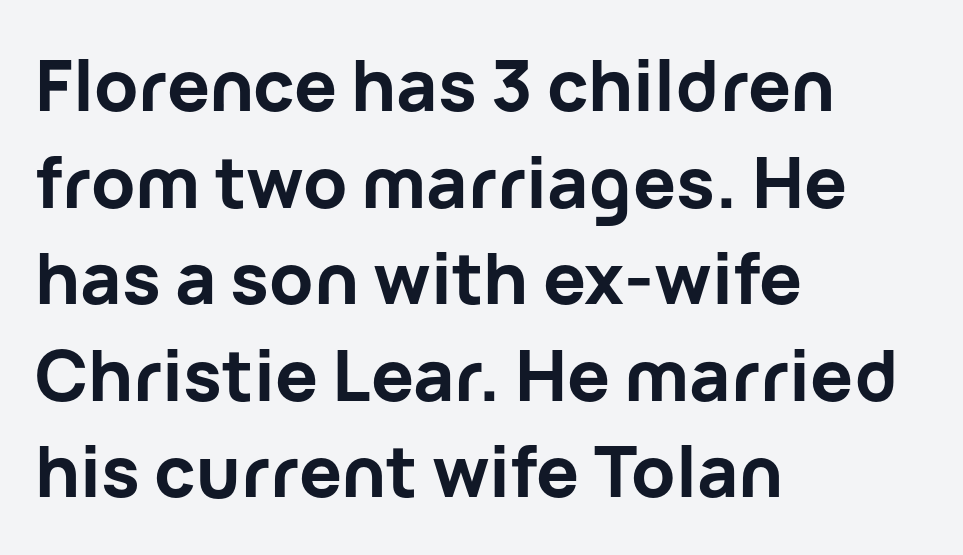
The image shows 71 px bold sans-serif type, upright; set left-aligned, normal line spacing (1.36x), normal letter spacing, not underlined; low stroke contrast and a medium x-height.
